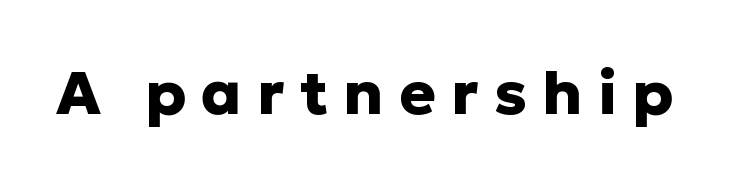
Q: Is the text bold? A: Yes.
Q: Is the text italic (slanted)? A: No, it is upright.
Q: Is the typeface a serif or a sans-serif typeface? A: Sans-serif.
Q: Is the text underlined? A: No.
Q: Is the spacing between letters normal or unusually wide? A: Unusually wide.
Q: Width (condensed, normal, or wide)? A: Normal.
Q: Stroke contrast? A: Low.
Q: x-height? A: Medium.
Q: Monospaced? A: No.
